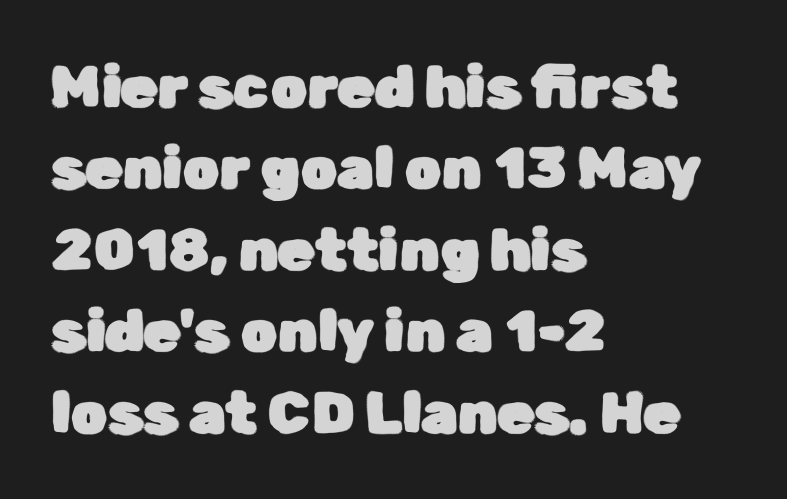
The image shows 59 px sans-serif type, upright; set left-aligned, normal line spacing (1.38x), normal letter spacing, not underlined; low stroke contrast and a medium x-height.
